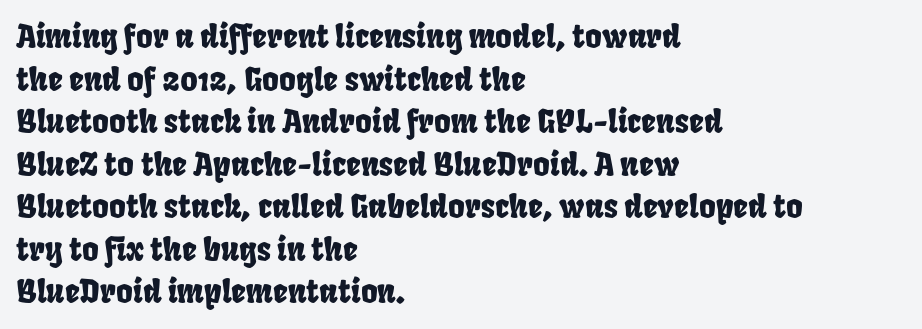
Q: Is the text underlined? A: No.
Q: How is the paragraph aligned? A: Left-aligned.
Q: Is the spacing between letters normal or unusually wide? A: Normal.
Q: Is the spacing between lines tight, normal or loose? A: Normal.
Q: Width (condensed, normal, or wide)? A: Condensed.
Q: Stroke contrast? A: Low.
Q: x-height? A: Large.
Q: Monospaced? A: No.
